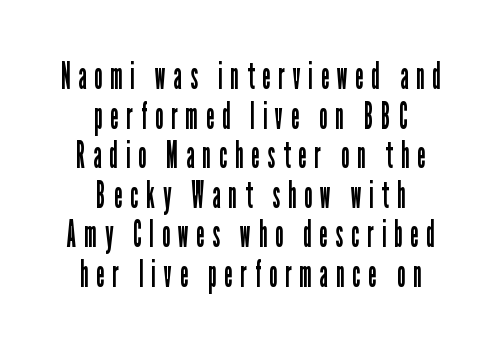
The image shows 37 px regular-weight, condensed sans-serif type, upright; set centered, tight line spacing (1.07x), unusually wide letter spacing (+0.22 em), not underlined; low stroke contrast and a medium x-height.
